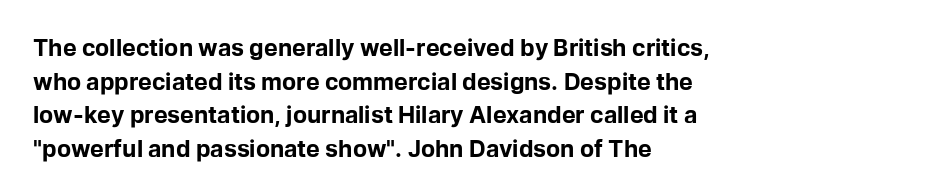
Q: Is the text bold? A: Yes.
Q: Is the text italic (slanted)? A: No, it is upright.
Q: Is the text underlined? A: No.
Q: How is the paragraph aligned? A: Left-aligned.
Q: Is the spacing between letters normal or unusually wide? A: Normal.
Q: Is the spacing between lines tight, normal or loose? A: Normal.
